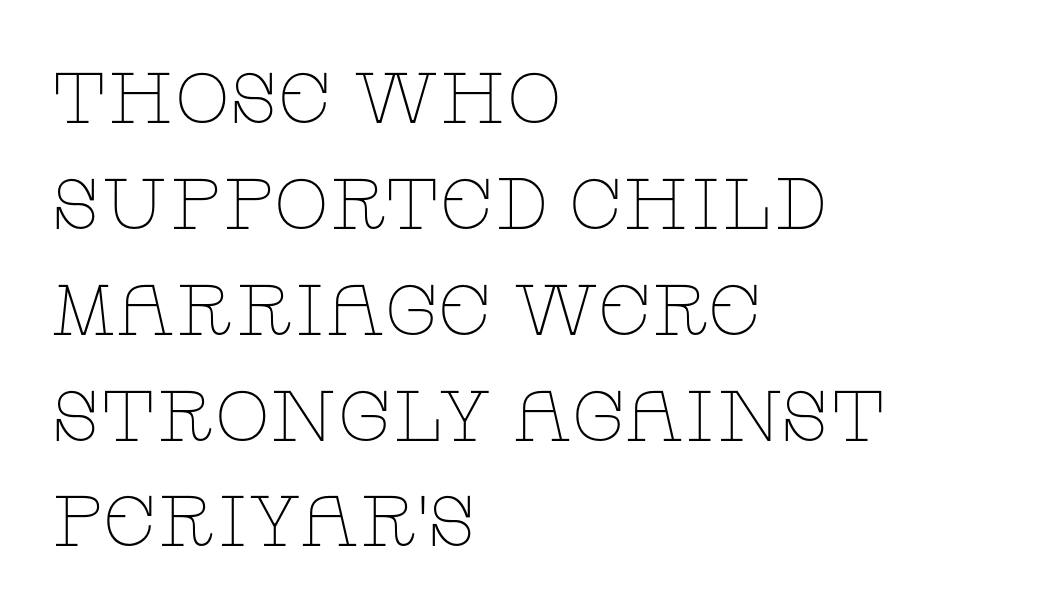
Q: Is the text bold? A: No.
Q: Is the text italic (slanted)? A: No, it is upright.
Q: Is the typeface a serif or a sans-serif typeface? A: Serif.
Q: Is the text underlined? A: No.
Q: How is the paragraph aligned? A: Left-aligned.
Q: Is the spacing between letters normal or unusually wide? A: Normal.
Q: Is the spacing between lines tight, normal or loose? A: Normal.
Q: Width (condensed, normal, or wide)? A: Wide.
Q: Stroke contrast? A: Low.
Q: x-height? A: Large.
Q: Monospaced? A: No.
